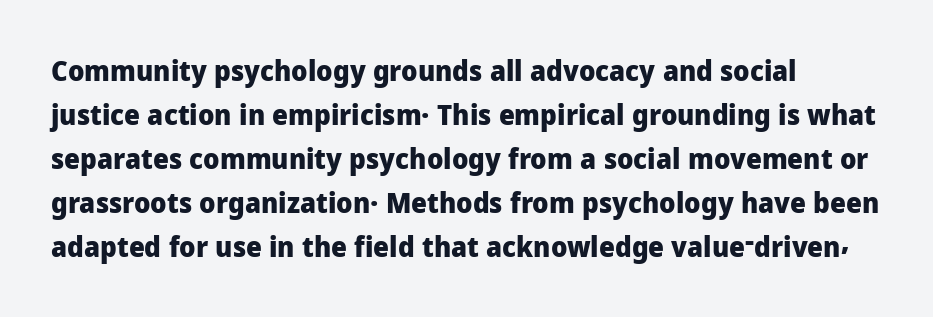
{"serif": "no", "italic": "no", "bold": "yes", "weight": "heavy", "width": "normal", "stroke_contrast": "low", "x_height": "medium", "monospaced": "no", "underline": "no", "align": "left", "line_spacing": "normal", "line_spacing_ratio": 1.57, "letter_spacing": "normal", "letter_spacing_em": 0.0, "glyph_px": 28}
